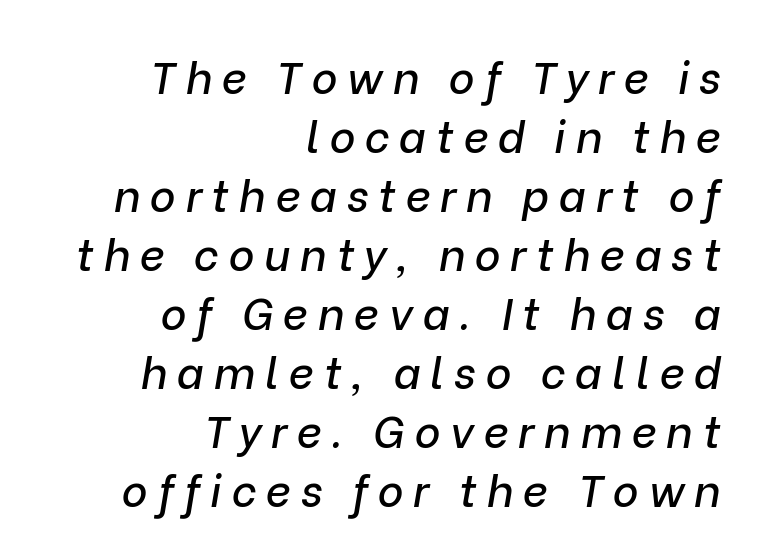
In terms of leading, this rendering sits right in the middle. Looks like regular typesetting: each glyph gets only the width it needs. Glyph-to-glyph distance is far greater than everyday printed text. Clear beneath every line of the passage.
